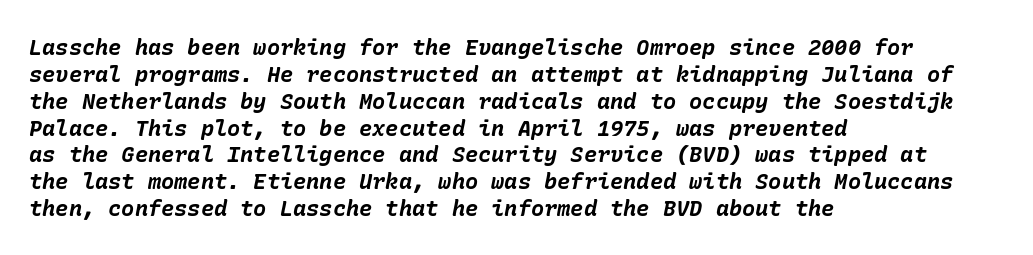
{"italic": "yes", "lean": "right", "slant_degrees": 10, "bold": "yes", "underline": "no", "align": "left", "line_spacing_ratio": 1.22, "letter_spacing": "normal", "letter_spacing_em": 0.0, "glyph_px": 22}
